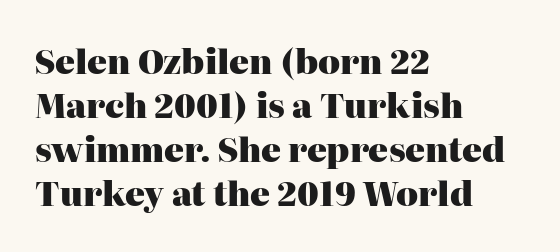
{"serif": "yes", "italic": "no", "bold": "yes", "weight": "heavy", "width": "normal", "stroke_contrast": "high", "x_height": "medium", "monospaced": "no", "underline": "no", "align": "left", "line_spacing": "normal", "line_spacing_ratio": 1.33, "letter_spacing": "normal", "letter_spacing_em": 0.0, "glyph_px": 33}
